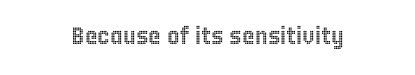
{"italic": "no", "underline": "no", "align": "center", "letter_spacing": "normal", "letter_spacing_em": 0.0, "glyph_px": 24}
